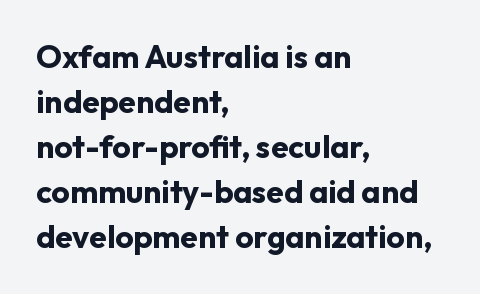
Q: Is the text bold? A: Yes.
Q: Is the text italic (slanted)? A: No, it is upright.
Q: Is the typeface a serif or a sans-serif typeface? A: Sans-serif.
Q: Is the text underlined? A: No.
Q: How is the paragraph aligned? A: Left-aligned.
Q: Is the spacing between letters normal or unusually wide? A: Normal.
Q: Is the spacing between lines tight, normal or loose? A: Normal.
Q: Width (condensed, normal, or wide)? A: Normal.
Q: Stroke contrast? A: Low.
Q: x-height? A: Medium.
Q: Monospaced? A: No.
